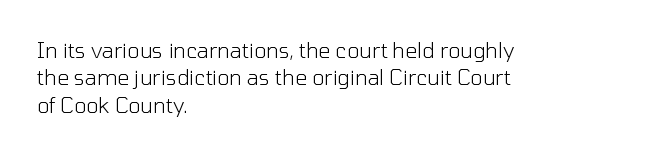
Reading down the block, your eye returns to a fixed left position each line. The weight tops out at a normal text grade. Interline gaps are of average width in this sample. The letters sit at their default tracking, neither squeezed nor spread.
